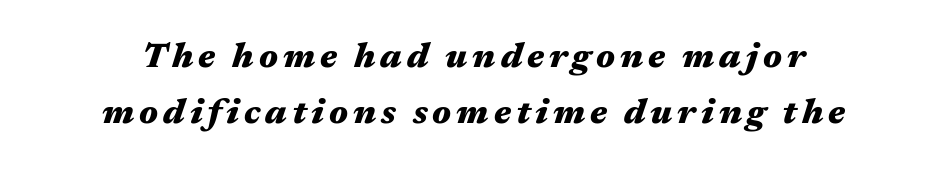
The image shows 35 px heavy, wide type, italic (leaning right); set normal line spacing (1.59x), not underlined; medium stroke contrast and a medium x-height.
